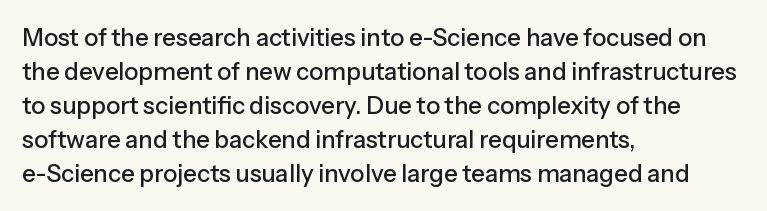
Q: Is the text italic (slanted)? A: No, it is upright.
Q: Is the text underlined? A: No.
Q: How is the paragraph aligned? A: Left-aligned.
Q: Is the spacing between letters normal or unusually wide? A: Normal.
Q: Is the spacing between lines tight, normal or loose? A: Normal.
